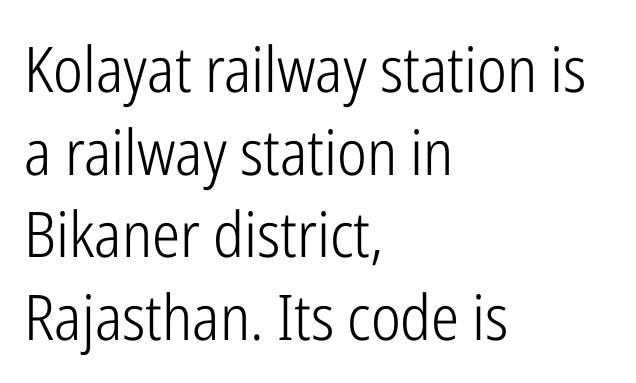
The face used here is proportionally spaced, like ordinary book or web type. The characters are drawn with everyday or finer stroke widths. The rag falls on the right side of this text block. The rendering keeps characters at their native spacing. Vertical strokes here are truly vertical.
